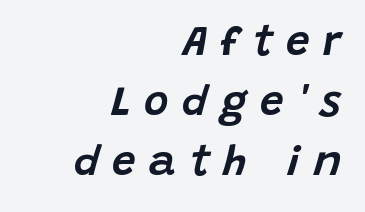
Q: Is the text italic (slanted)? A: Yes, it leans right by about 15 degrees.
Q: Is the text underlined? A: No.
Q: How is the paragraph aligned? A: Right-aligned.
Q: Is the spacing between letters normal or unusually wide? A: Unusually wide.
Q: Is the spacing between lines tight, normal or loose? A: Normal.
Q: Width (condensed, normal, or wide)? A: Normal.
Q: Stroke contrast? A: Low.
Q: x-height? A: Large.
Q: Monospaced? A: No.
